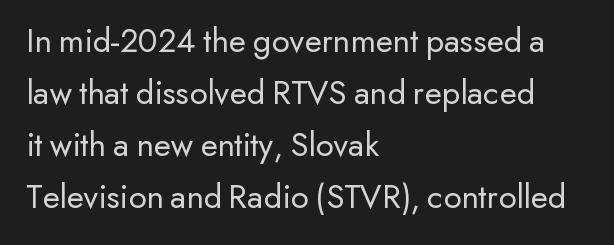
Q: Is the text bold? A: No.
Q: Is the text italic (slanted)? A: No, it is upright.
Q: Is the typeface a serif or a sans-serif typeface? A: Sans-serif.
Q: Is the text underlined? A: No.
Q: How is the paragraph aligned? A: Left-aligned.
Q: Is the spacing between letters normal or unusually wide? A: Normal.
Q: Is the spacing between lines tight, normal or loose? A: Normal.
Q: Width (condensed, normal, or wide)? A: Normal.
Q: Stroke contrast? A: Low.
Q: x-height? A: Small.
Q: Monospaced? A: No.
